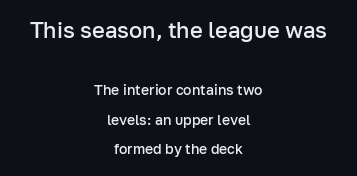
{"italic": "no", "bold": "semi", "underline": "no", "align": "center", "line_spacing": "loose", "line_spacing_ratio": 2.11, "letter_spacing": "normal", "letter_spacing_em": 0.0, "larger_block": "first", "size_ratio": 1.57, "glyph_px": 22}
